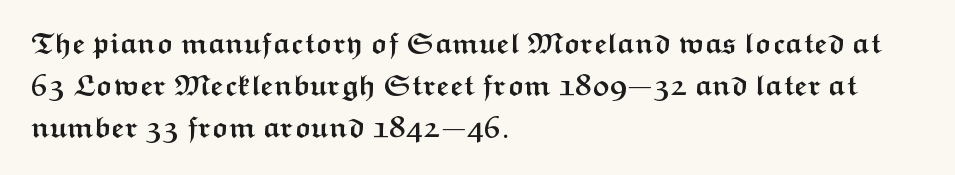
The image shows 29 px semibold, wide sans-serif type, upright; set left-aligned, normal line spacing (1.44x), normal letter spacing, not underlined; medium stroke contrast and a medium x-height.
